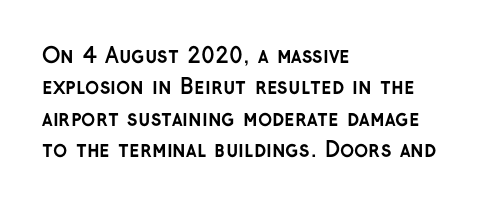
Q: Is the text bold? A: Yes.
Q: Is the text italic (slanted)? A: No, it is upright.
Q: Is the text underlined? A: No.
Q: How is the paragraph aligned? A: Left-aligned.
Q: Is the spacing between letters normal or unusually wide? A: Normal.
Q: Is the spacing between lines tight, normal or loose? A: Normal.
